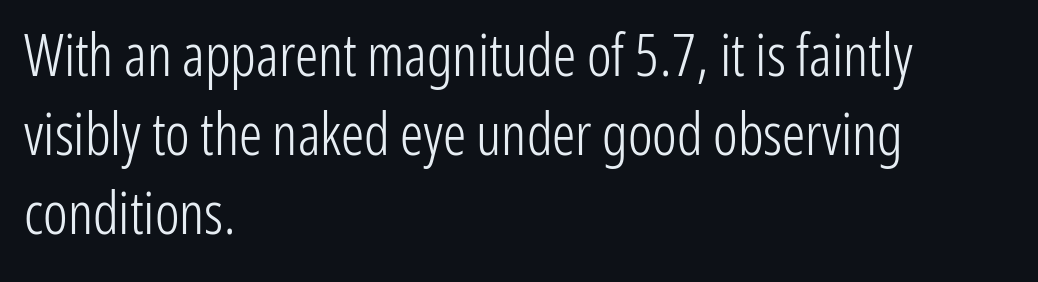
Bold? No — there's no thickening of the strokes. Observe the absence of serifs on each vertical stroke in this sample. Decoration check: the copy has no underline. The type is set solid horizontally, with unmodified tracking.
